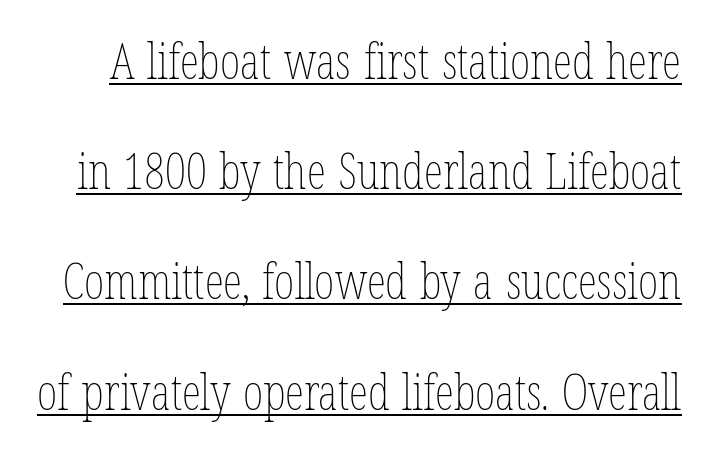
{"italic": "no", "bold": "no", "weight": "thin", "width": "condensed", "stroke_contrast": "low", "x_height": "medium", "monospaced": "no", "underline": "yes", "line_spacing": "loose", "line_spacing_ratio": 2.25, "letter_spacing": "normal", "letter_spacing_em": 0.0, "glyph_px": 49}
